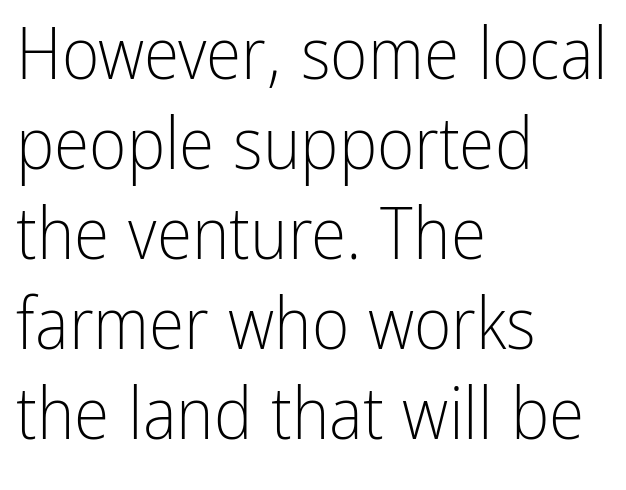
The image shows 72 px light, condensed sans-serif type, upright; set left-aligned, normal line spacing (1.25x), normal letter spacing, not underlined; low stroke contrast and a medium x-height.
